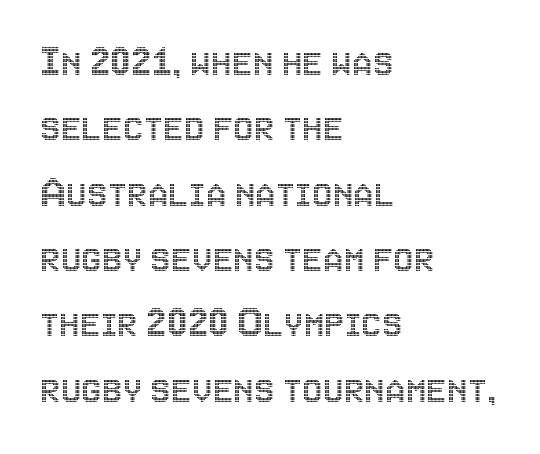
{"italic": "no", "width": "condensed", "x_height": "large", "monospaced": "no", "underline": "no", "align": "left", "line_spacing": "normal", "line_spacing_ratio": 1.42, "letter_spacing": "normal", "letter_spacing_em": 0.0, "glyph_px": 46}
